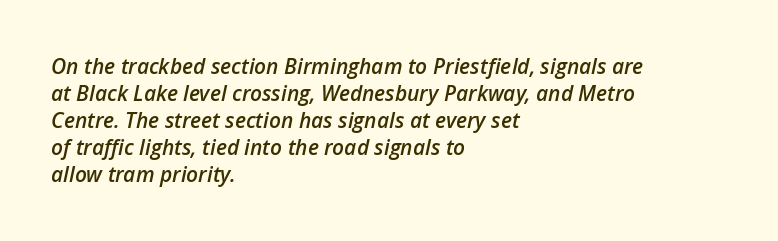
The image shows 21 px text type, italic (leaning right); set left-aligned, normal line spacing (1.29x), normal letter spacing, not underlined.
